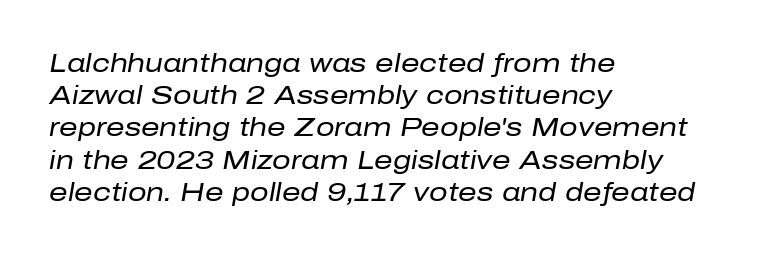
Casual observation: everything's shoved over to the left. Counters stay open thanks to moderate or lighter strokes. The space directly below the letters is spotless. Compared with ordinary roman type, these characters are visibly tilted.
